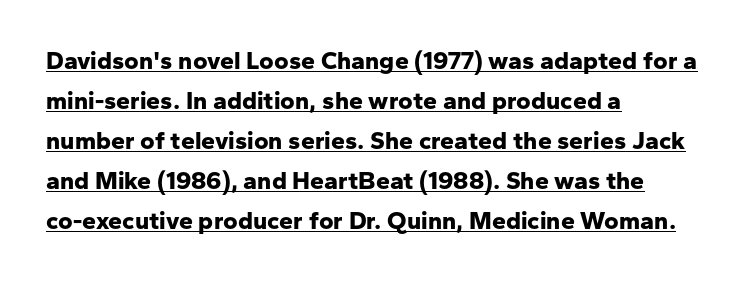
Emphasis is given by a line drawn under the lettering. You'd pick this weight for a headline — it's a proper bold. Does the leading feel generous? No, just average. Characters follow at the spacing the type designer built in.
